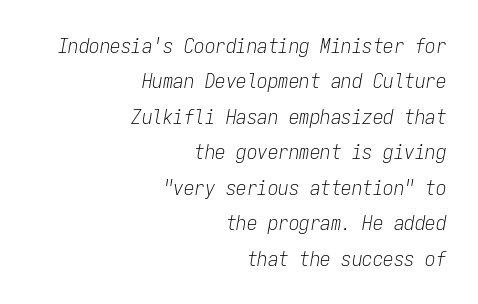
Nothing unusual about the tracking: characters are spaced as the font intends. Each new line begins a customary step beneath the previous one. These lines stack with their right ends in a neat column. The words here are not underlined.
